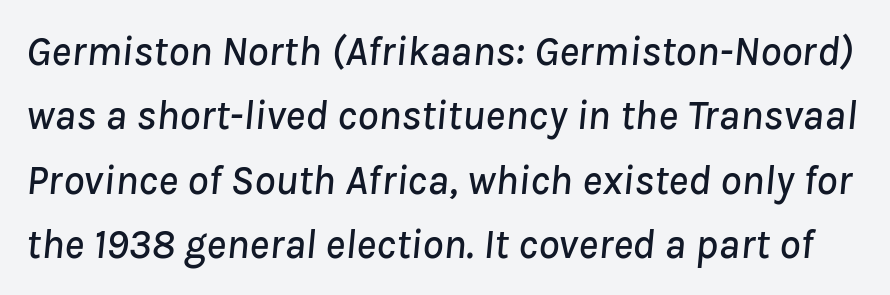
The image shows 42 px text type, italic (leaning right); set normal line spacing (1.53x), normal letter spacing, not underlined; low stroke contrast and a medium x-height.
